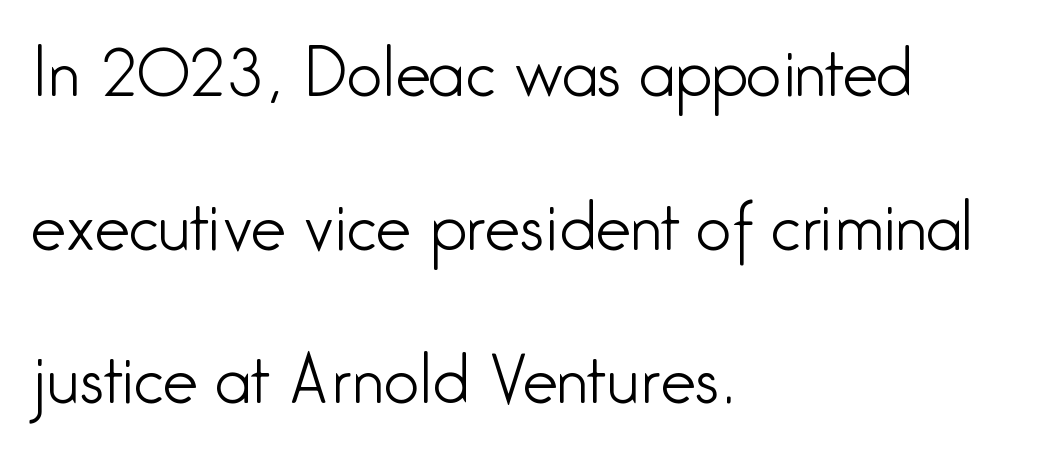
The face used here is proportionally spaced, like ordinary book or web type. Letterform terminals end flat and unadorned throughout the passage. If you drew a line through each stem, it would be perfectly vertical. The tracking reads as untouched default to a designer's eye. Interline gaps are noticeably wide in this sample. Lines of text with bare space underneath.
